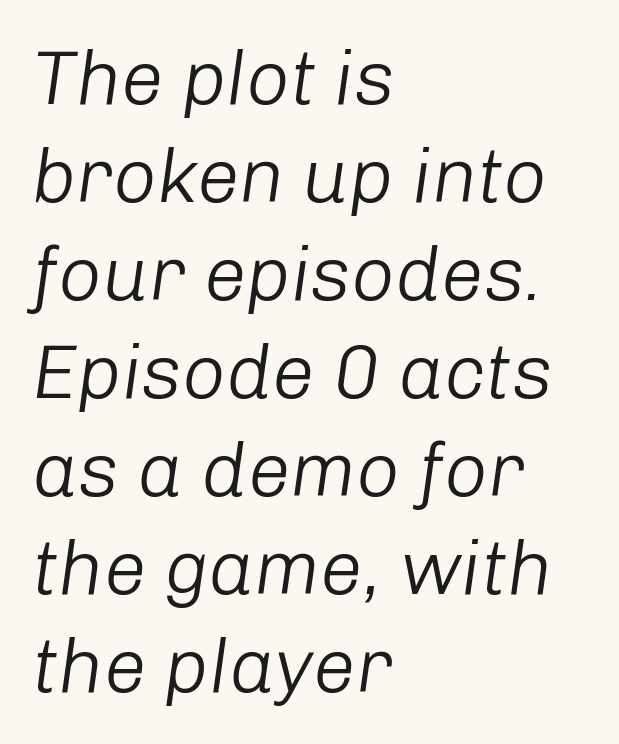
The image shows 76 px light type, italic (leaning right); set left-aligned, normal line spacing (1.29x), normal letter spacing, not underlined; low stroke contrast and a medium x-height.
